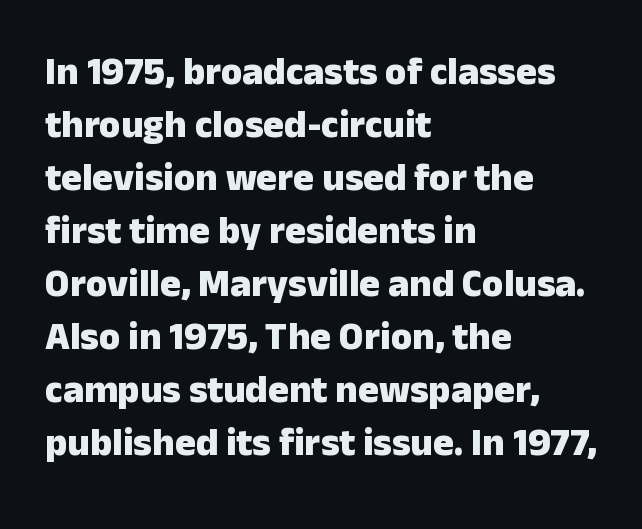
Q: Is the text bold? A: Yes.
Q: Is the text italic (slanted)? A: No, it is upright.
Q: Is the typeface a serif or a sans-serif typeface? A: Sans-serif.
Q: Is the text underlined? A: No.
Q: How is the paragraph aligned? A: Left-aligned.
Q: Is the spacing between letters normal or unusually wide? A: Normal.
Q: Is the spacing between lines tight, normal or loose? A: Normal.
Q: Width (condensed, normal, or wide)? A: Normal.
Q: Stroke contrast? A: Low.
Q: x-height? A: Medium.
Q: Monospaced? A: No.
